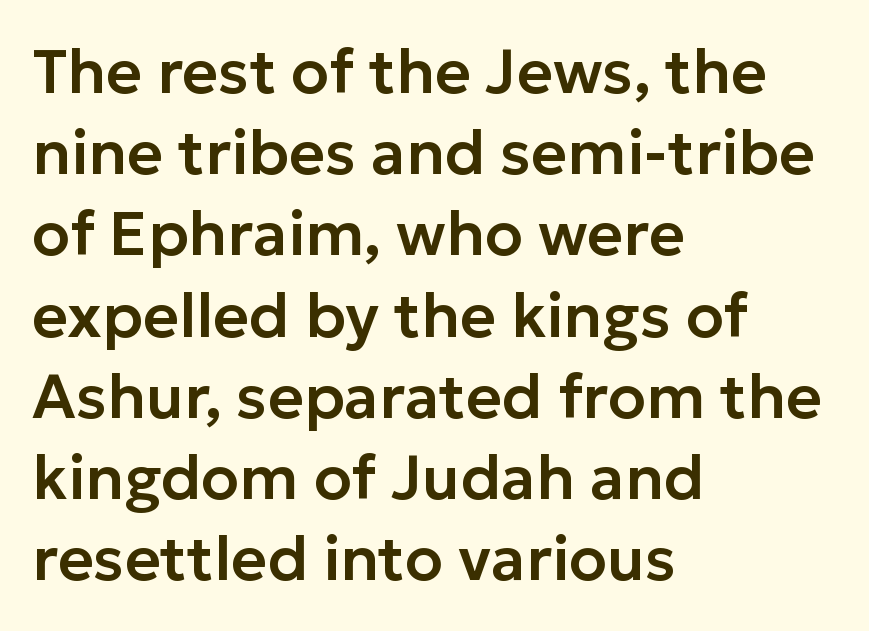
The image shows 62 px sans-serif type, upright; set left-aligned, normal line spacing (1.31x), normal letter spacing, not underlined; low stroke contrast and a medium x-height.
